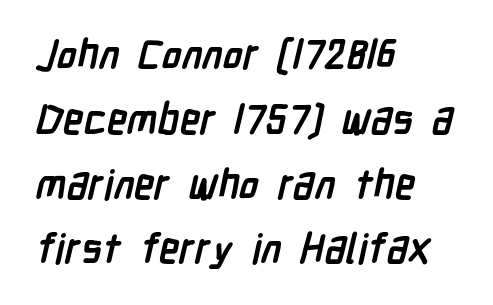
The image shows 41 px semibold, condensed sans-serif type; set left-aligned, normal line spacing (1.58x), normal letter spacing, not underlined; low stroke contrast and a medium x-height.
